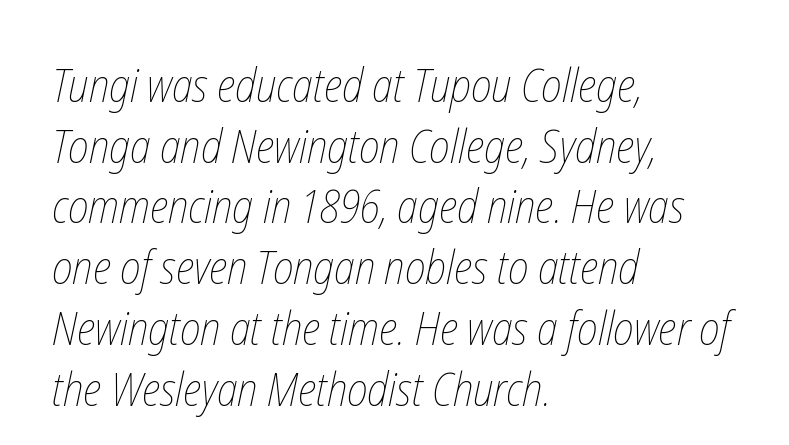
The image shows 46 px thin, condensed type; set left-aligned, normal line spacing (1.32x), normal letter spacing, not underlined; low stroke contrast and a medium x-height.
